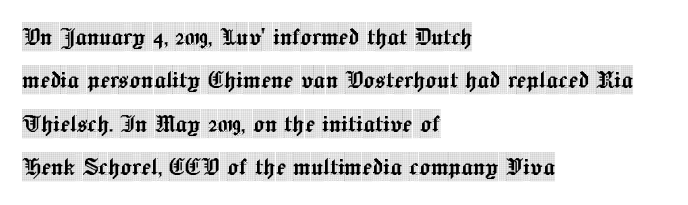
If you drew a line through each stem, it would be perfectly vertical. The face used here is proportionally spaced, like ordinary book or web type. The passage shown is typeset with a serif family. Quick note: underline off. In CSS terms this would be text-align: left.
